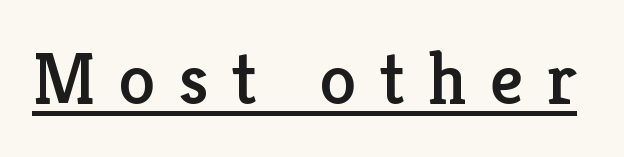
The face used here is rendered with a markedly widened letterfit. Is this a fixed-width face? No — the glyphs have proportional, varying widths. This sample uses an upright cut, with every glyph sitting square on the baseline. The sample's only ornament is a line tracing under the words. These lines are composed in type with serifs.
